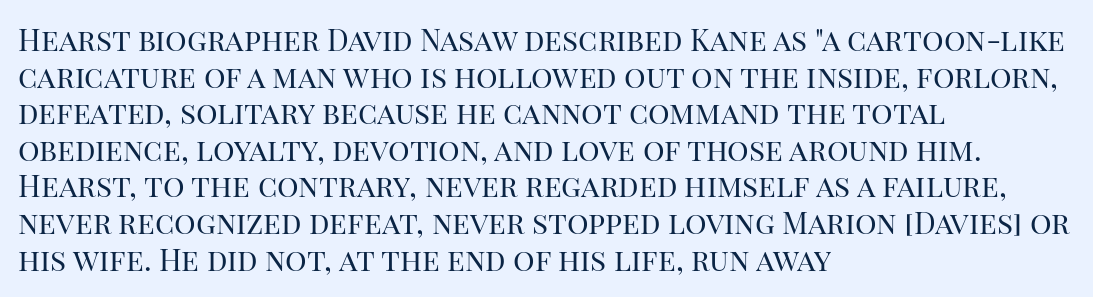
The image shows 30 px regular-weight serif type, upright; set left-aligned, line spacing 1.22x, normal letter spacing, not underlined; high stroke contrast and a large x-height.
